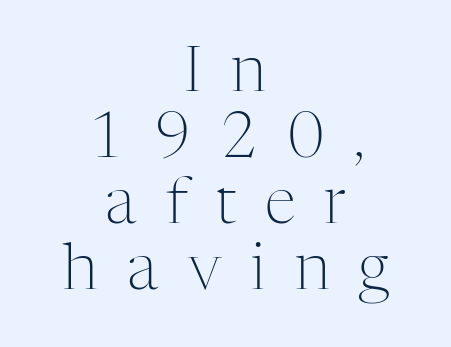
Every row of glyphs is offset so its center matches the block's center. Examine the stroke ends and you'll spot serifs. Observe the wide spacing: letters keep a clear distance from each other. The lettering holds an erect, upright posture throughout. Here the designer chose a conventional face with non-uniform glyph widths.
